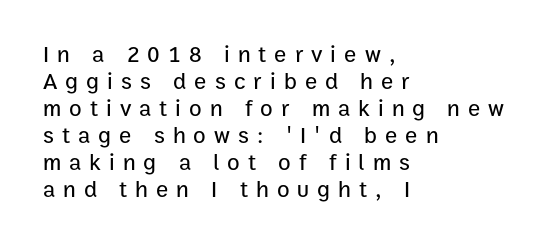
Q: Is the text italic (slanted)? A: No, it is upright.
Q: Is the text underlined? A: No.
Q: How is the paragraph aligned? A: Left-aligned.
Q: Is the spacing between letters normal or unusually wide? A: Unusually wide.
